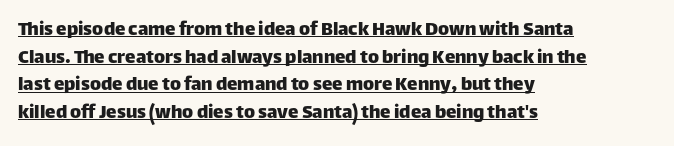
Q: Is the text italic (slanted)? A: No, it is upright.
Q: Is the text underlined? A: Yes.
Q: How is the paragraph aligned? A: Left-aligned.
Q: Is the spacing between letters normal or unusually wide? A: Normal.
Q: Is the spacing between lines tight, normal or loose? A: Normal.
